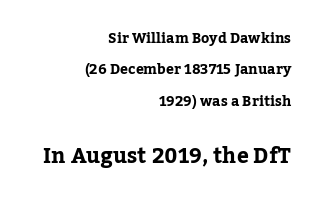
The image shows 21 px bold type, upright; set right-aligned, loose line spacing (2.25x), normal letter spacing, not underlined; the second (bottom) block is 1.5x larger.
